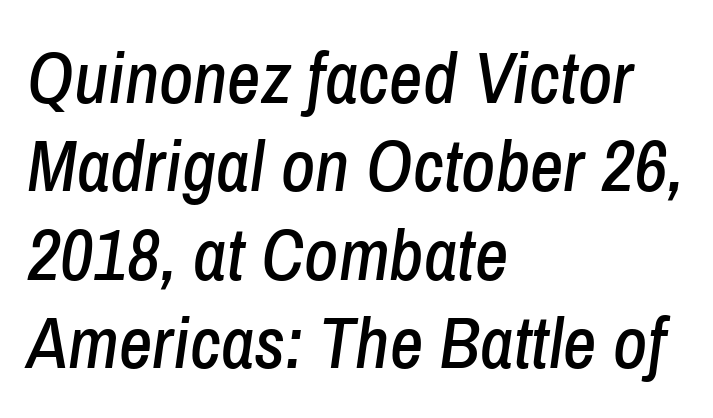
{"italic": "yes", "lean": "right", "slant_degrees": 8, "width": "condensed", "stroke_contrast": "low", "x_height": "medium", "monospaced": "no", "underline": "no", "align": "left", "line_spacing_ratio": 1.21, "letter_spacing": "normal", "letter_spacing_em": 0.0, "glyph_px": 73}
